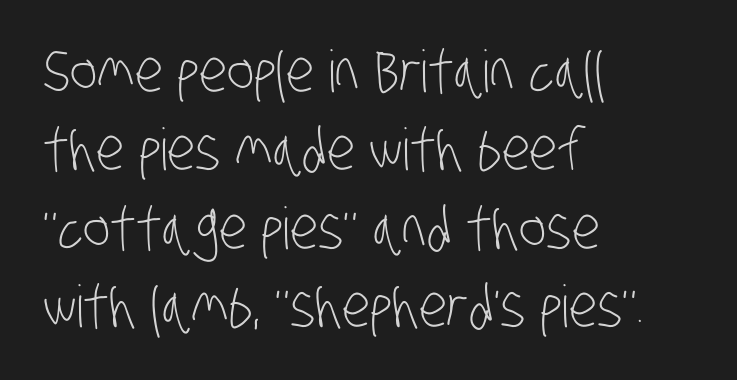
Q: Is the text bold? A: No.
Q: Is the typeface a serif or a sans-serif typeface? A: Sans-serif.
Q: Is the text underlined? A: No.
Q: How is the paragraph aligned? A: Left-aligned.
Q: Is the spacing between letters normal or unusually wide? A: Normal.
Q: Is the spacing between lines tight, normal or loose? A: Normal.
Q: Width (condensed, normal, or wide)? A: Condensed.
Q: Stroke contrast? A: Low.
Q: x-height? A: Large.
Q: Monospaced? A: No.
